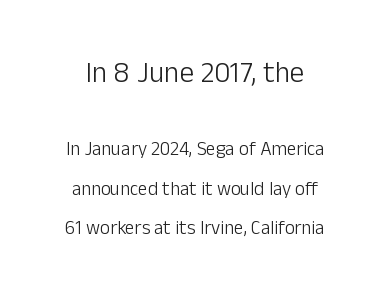
Character widths vary here, with narrow letters taking less room than wide ones. These lines were composed using upright roman letters. The rendering uses a large line-height, opening up the rows. Letterform terminals end flat and unadorned throughout the passage. Visually, the top section dominates because its glyphs are scaled up. Stems and bowls with no extra thickness — not bold.
